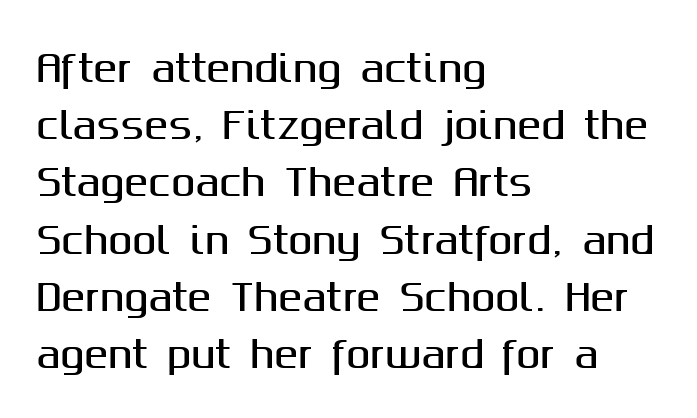
{"serif": "no", "italic": "no", "width": "normal", "stroke_contrast": "medium", "x_height": "medium", "monospaced": "no", "underline": "no", "align": "left", "line_spacing": "normal", "line_spacing_ratio": 1.59, "letter_spacing": "normal", "letter_spacing_em": 0.0, "glyph_px": 36}
